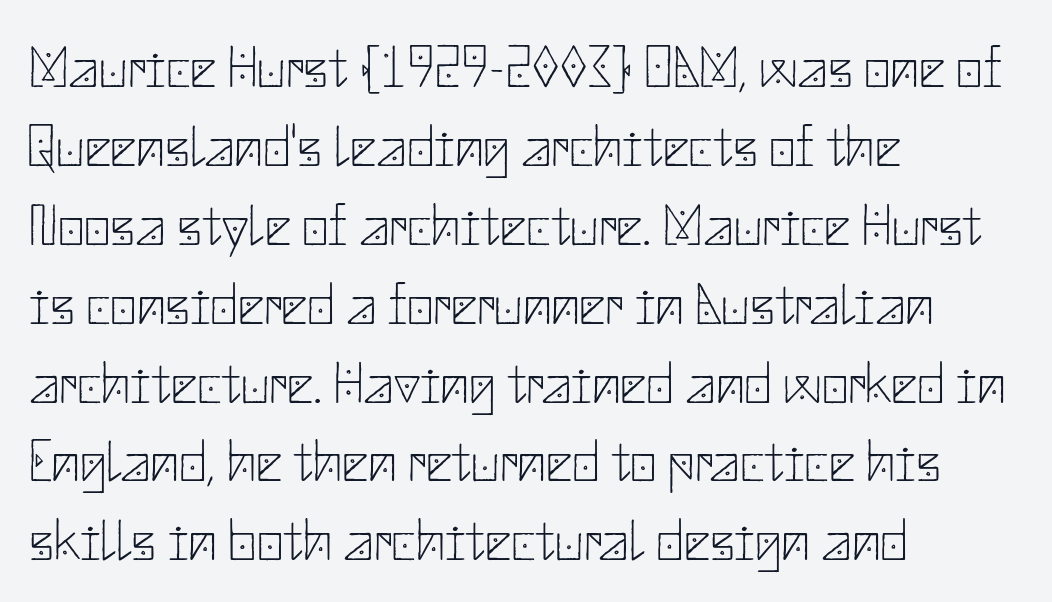
{"serif": "no", "italic": "no", "bold": "no", "weight": "thin", "width": "normal", "stroke_contrast": "low", "x_height": "small", "underline": "no", "align": "left", "line_spacing": "normal", "line_spacing_ratio": 1.36, "letter_spacing": "normal", "letter_spacing_em": 0.0, "glyph_px": 58}
